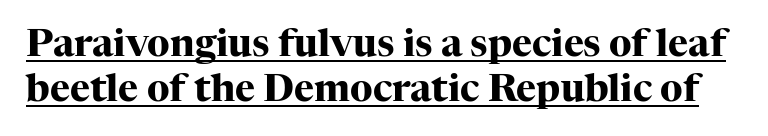
{"serif": "yes", "italic": "no", "bold": "yes", "weight": "heavy", "width": "normal", "stroke_contrast": "high", "x_height": "medium", "monospaced": "no", "underline": "yes", "line_spacing_ratio": 1.18, "letter_spacing": "normal", "letter_spacing_em": 0.0, "glyph_px": 38}
